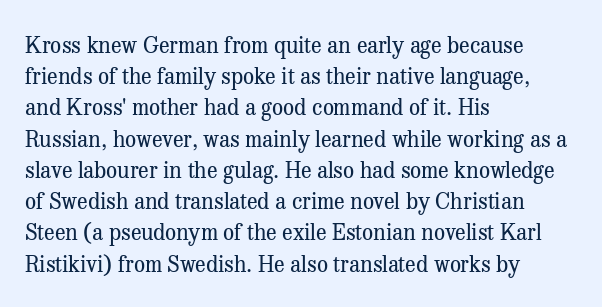
Every row of glyphs begins at an identical x-position on the left. The typesetting does not lean heavy: it is not bold. One glance says typical: line gaps are just what's usual. Underlining? Definitely not there.
